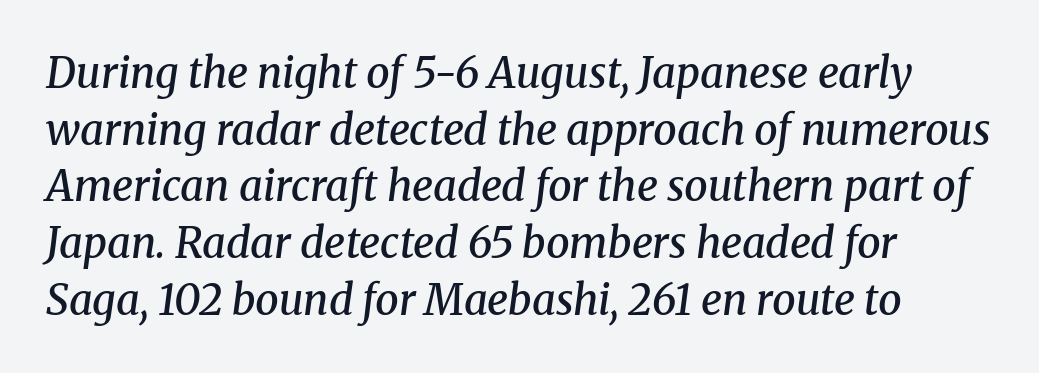
Check where the strokes stop: tiny serifs finish them off. The letters advance in unequal steps, a hallmark of proportional type. Does the leading feel generous? No, just average. Tall strokes in this sample are angled rather than plumb. Standard letterfit; no display-style spreading of the glyphs. Anything drawn beneath the words? Only blank space.
